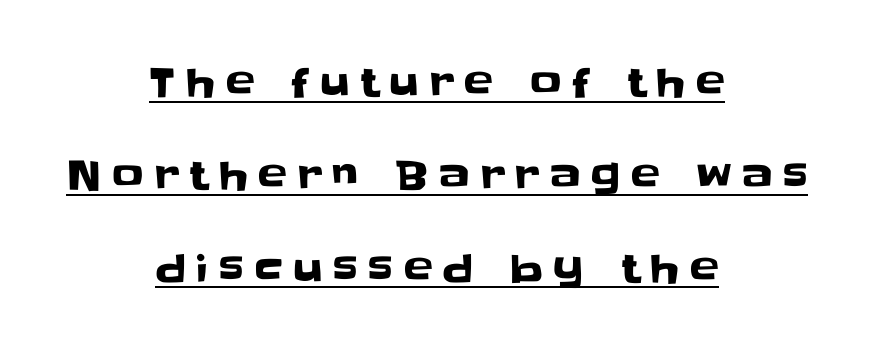
{"serif": "no", "italic": "no", "width": "normal", "stroke_contrast": "low", "x_height": "large", "monospaced": "no", "underline": "yes", "align": "center", "line_spacing": "loose", "line_spacing_ratio": 2.38, "letter_spacing": "wide", "letter_spacing_em": 0.27, "glyph_px": 39}
